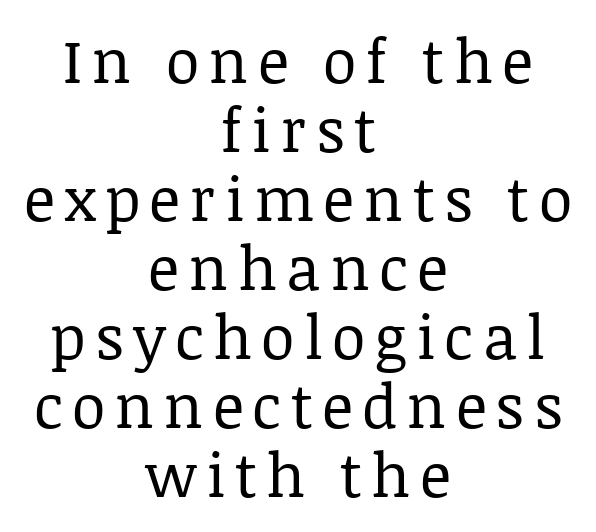
{"serif": "yes", "italic": "no", "bold": "no", "weight": "regular", "width": "normal", "stroke_contrast": "low", "x_height": "large", "monospaced": "no", "underline": "no", "align": "center", "line_spacing": "tight", "line_spacing_ratio": 1.13, "glyph_px": 61}
